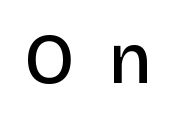
The image shows 71 px semibold sans-serif type, upright; set unusually wide letter spacing (+0.47 em), not underlined; low stroke contrast and a large x-height.
